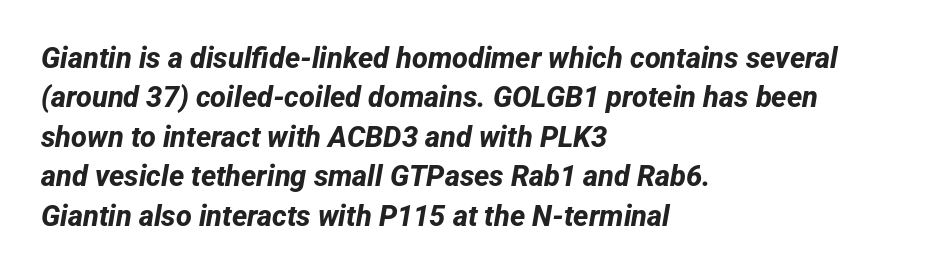
Q: Is the text bold? A: Yes.
Q: Is the typeface a serif or a sans-serif typeface? A: Sans-serif.
Q: Is the text underlined? A: No.
Q: How is the paragraph aligned? A: Left-aligned.
Q: Is the spacing between letters normal or unusually wide? A: Normal.
Q: Is the spacing between lines tight, normal or loose? A: Normal.
Q: Width (condensed, normal, or wide)? A: Normal.
Q: Stroke contrast? A: Low.
Q: x-height? A: Medium.
Q: Monospaced? A: No.
